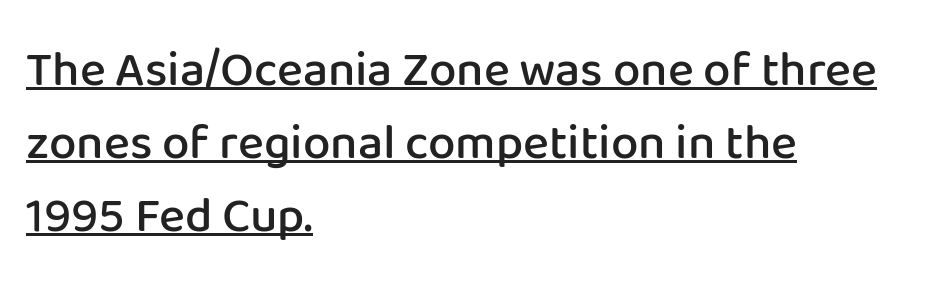
{"serif": "no", "italic": "no", "bold": "semi", "weight": "semibold", "width": "normal", "stroke_contrast": "low", "x_height": "medium", "monospaced": "no", "underline": "yes", "align": "left", "line_spacing": "normal", "line_spacing_ratio": 1.49, "letter_spacing": "normal", "letter_spacing_em": 0.0, "glyph_px": 49}
